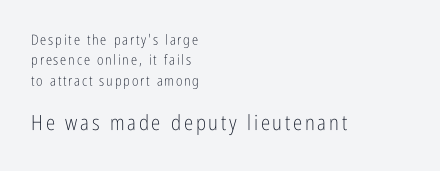
Q: Is the text bold? A: No.
Q: Is the text italic (slanted)? A: No, it is upright.
Q: Is the text underlined? A: No.
Q: How is the paragraph aligned? A: Left-aligned.
Q: Is the spacing between lines tight, normal or loose? A: Normal.
Q: Which block of text is set in a larger size, the first (top) or the second (bottom)? A: The second (bottom) one.
